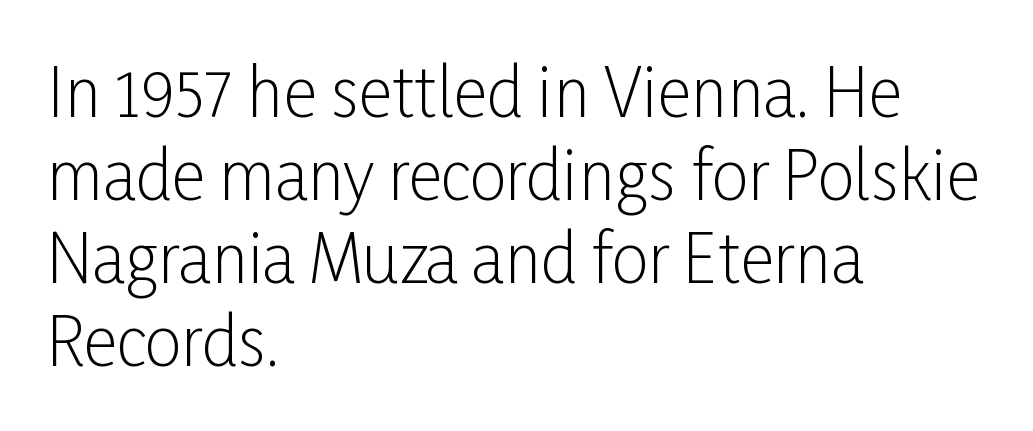
Q: Is the text bold? A: No.
Q: Is the text italic (slanted)? A: No, it is upright.
Q: Is the typeface a serif or a sans-serif typeface? A: Sans-serif.
Q: Is the text underlined? A: No.
Q: How is the paragraph aligned? A: Left-aligned.
Q: Is the spacing between letters normal or unusually wide? A: Normal.
Q: Is the spacing between lines tight, normal or loose? A: Normal.
Q: Width (condensed, normal, or wide)? A: Condensed.
Q: Stroke contrast? A: Low.
Q: x-height? A: Medium.
Q: Monospaced? A: No.
